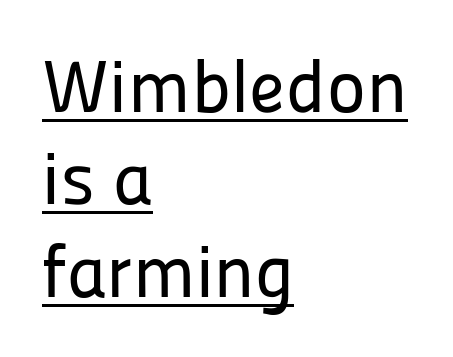
{"serif": "no", "italic": "no", "width": "normal", "stroke_contrast": "low", "x_height": "medium", "monospaced": "no", "underline": "yes", "align": "left", "line_spacing": "normal", "line_spacing_ratio": 1.25, "letter_spacing": "normal", "letter_spacing_em": 0.0, "glyph_px": 74}
